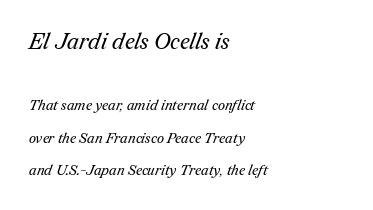
These lines stand farther apart than default settings would place them. The rendering keeps characters at their native spacing. A clean baseline with only descenders dipping below it. Heft: none added — not bold. The composition opens big and finishes small.
